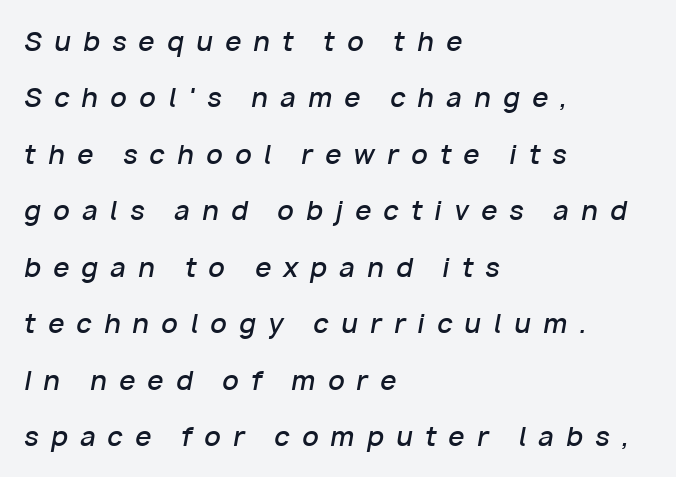
Q: Is the text bold? A: Semi-bold.
Q: Is the text italic (slanted)? A: Yes, it leans right by about 10 degrees.
Q: Is the text underlined? A: No.
Q: How is the paragraph aligned? A: Left-aligned.
Q: Is the spacing between letters normal or unusually wide? A: Unusually wide.
Q: Is the spacing between lines tight, normal or loose? A: Loose.
